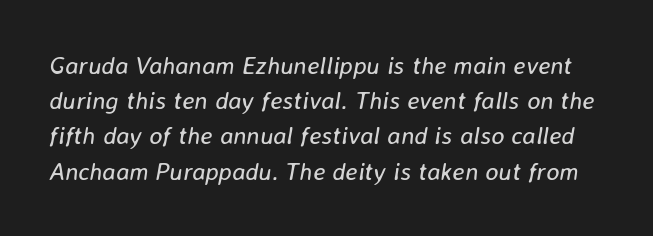
{"italic": "yes", "lean": "right", "slant_degrees": 8, "bold": "no", "underline": "no", "line_spacing": "normal", "line_spacing_ratio": 1.41, "letter_spacing": "normal", "letter_spacing_em": 0.0, "glyph_px": 25}
